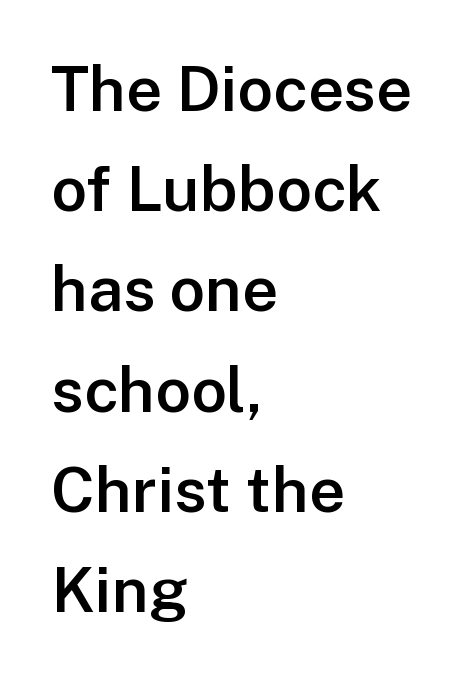
{"serif": "no", "italic": "no", "bold": "semi", "weight": "semibold", "width": "normal", "stroke_contrast": "low", "x_height": "medium", "monospaced": "no", "underline": "no", "align": "left", "line_spacing": "normal", "line_spacing_ratio": 1.59, "letter_spacing": "normal", "letter_spacing_em": 0.0, "glyph_px": 63}
